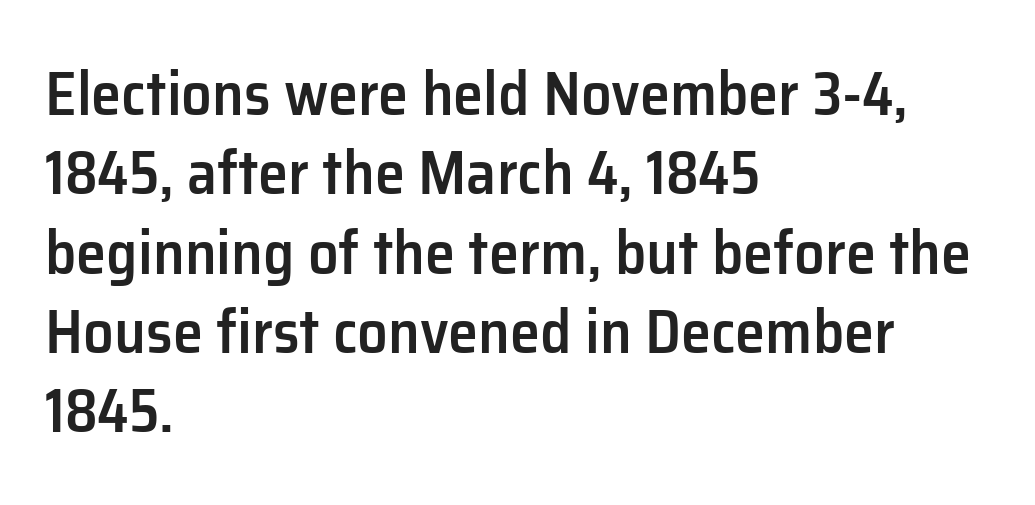
One glance says typical: line gaps are just what's usual. The specimen reads as upright at a glance. Weight check: semibold — heavier than regular, not quite bold. Glance below the letters and you will spot only blank space. This sample uses a sans-serif face.
